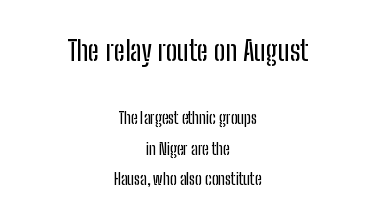
Decoration check: the copy has no underline. Posture: vertical. Large over small — that's the arrangement of the two blocks here. The type is set solid horizontally, with unmodified tracking. Casual observation: everything's sitting right in the middle.
